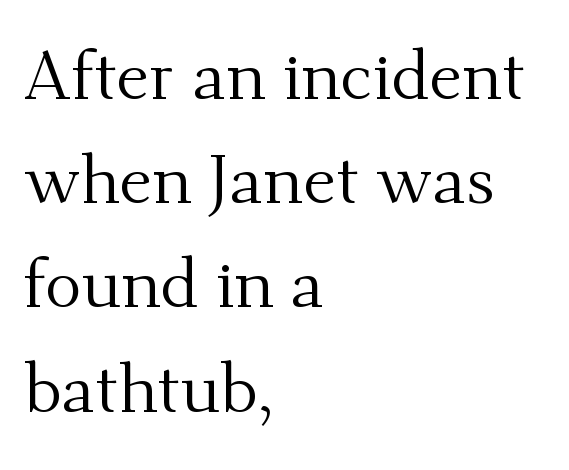
Q: Is the text bold? A: No.
Q: Is the text italic (slanted)? A: No, it is upright.
Q: Is the typeface a serif or a sans-serif typeface? A: Serif.
Q: Is the text underlined? A: No.
Q: How is the paragraph aligned? A: Left-aligned.
Q: Is the spacing between letters normal or unusually wide? A: Normal.
Q: Is the spacing between lines tight, normal or loose? A: Normal.
Q: Width (condensed, normal, or wide)? A: Normal.
Q: Stroke contrast? A: Medium.
Q: x-height? A: Small.
Q: Monospaced? A: No.
